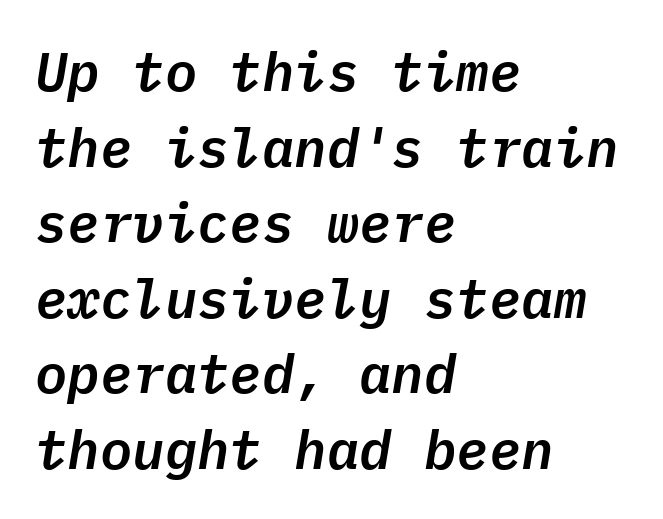
Q: Is the text italic (slanted)? A: Yes, it leans right by about 9 degrees.
Q: Is the text underlined? A: No.
Q: How is the paragraph aligned? A: Left-aligned.
Q: Is the spacing between letters normal or unusually wide? A: Normal.
Q: Is the spacing between lines tight, normal or loose? A: Normal.
Q: Width (condensed, normal, or wide)? A: Normal.
Q: Stroke contrast? A: Low.
Q: x-height? A: Medium.
Q: Monospaced? A: Yes.
